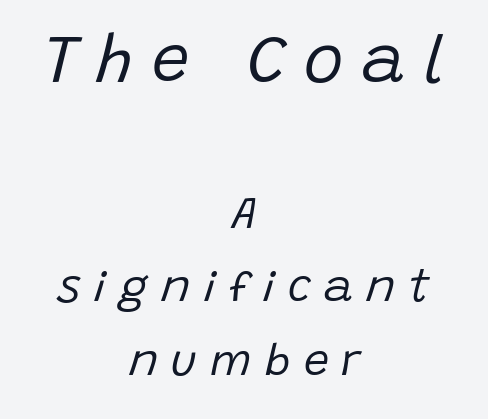
Q: Is the text bold? A: No.
Q: Is the text italic (slanted)? A: Yes, it leans right by about 15 degrees.
Q: Is the text underlined? A: No.
Q: How is the paragraph aligned? A: Centered.
Q: Is the spacing between letters normal or unusually wide? A: Unusually wide.
Q: Is the spacing between lines tight, normal or loose? A: Normal.
Q: Which block of text is set in a larger size, the first (top) or the second (bottom)? A: The first (top) one.
Q: Width (condensed, normal, or wide)? A: Normal.
Q: Stroke contrast? A: Low.
Q: x-height? A: Large.
Q: Monospaced? A: No.
